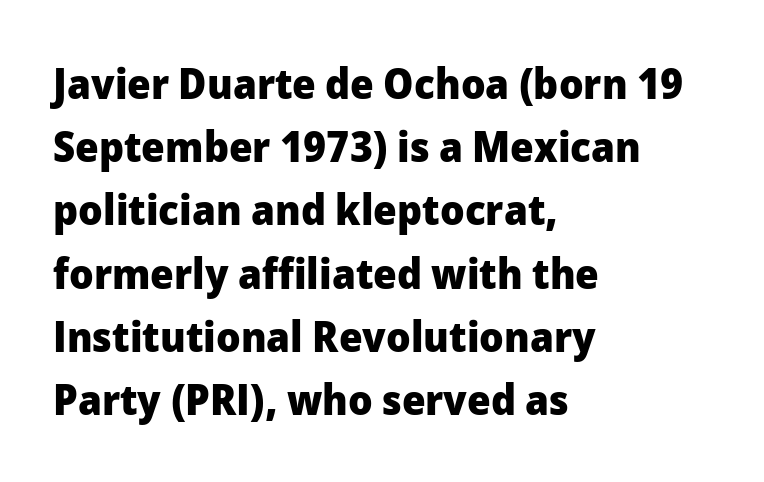
Note the varied advance widths — an 'i' is clearly narrower than an 'm'. Nope, not italic — everything's standing straight. The typeface chosen for these lines omits serifs. This sample uses plain, unmodified letter spacing.
